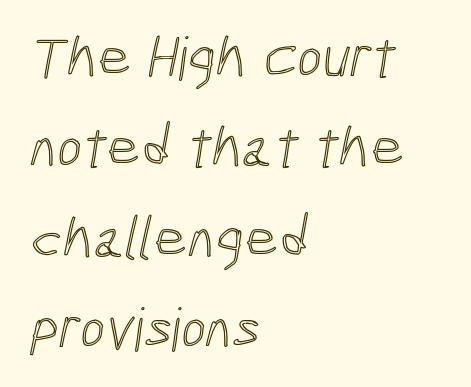
The lines sit at an ordinary, default distance from one another. Only glyphs here, with clear space below each row. Varying glyph widths throughout — classic text-font behaviour. The ragged edge is on the right, which tells us the setting is flush left. Glyph-to-glyph distance matches everyday printed text.
